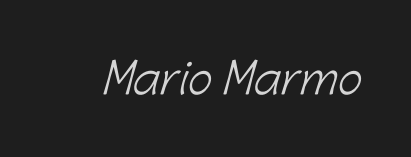
To sum up the face: it is a sans, with no serifs. Do the characters align in a grid? No, the font is proportional. Short note: letters normally spaced. Counters stay open thanks to moderate or lighter strokes. Each row of text sits above clean, open space.
